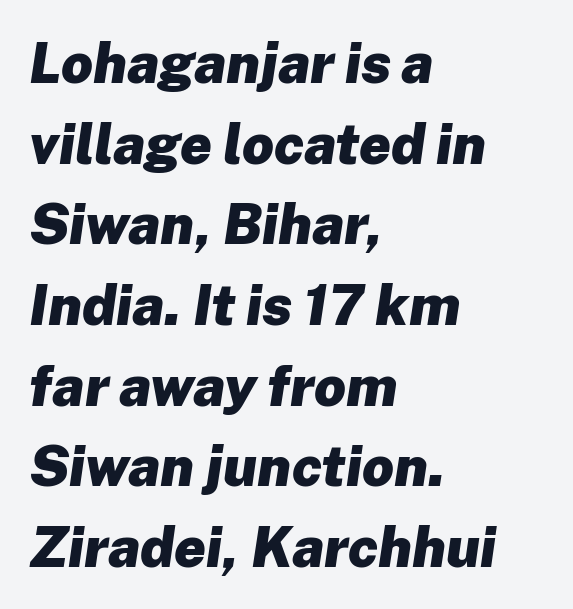
The string is rendered with underlining switched off. This is heavy type, rendered in bold. Vertically, the passage feels balanced, rows spaced as you'd expect. The lettering tilts uniformly, giving the passage an italic look. Alignment: flush left. Compared with typical body copy, the letter spacing here is the same.
